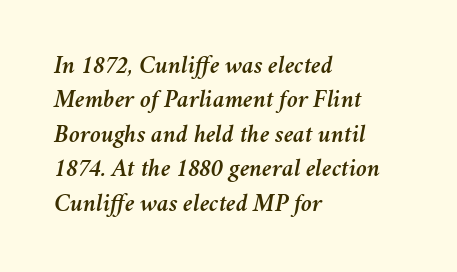
When letters slant like this, we call the style italic. The lines are quadded left. Reading down the column, the eye jumps a familiar distance to each next line. Plain, unruled lines of type. Compared with typical body copy, the letter spacing here is the same.
